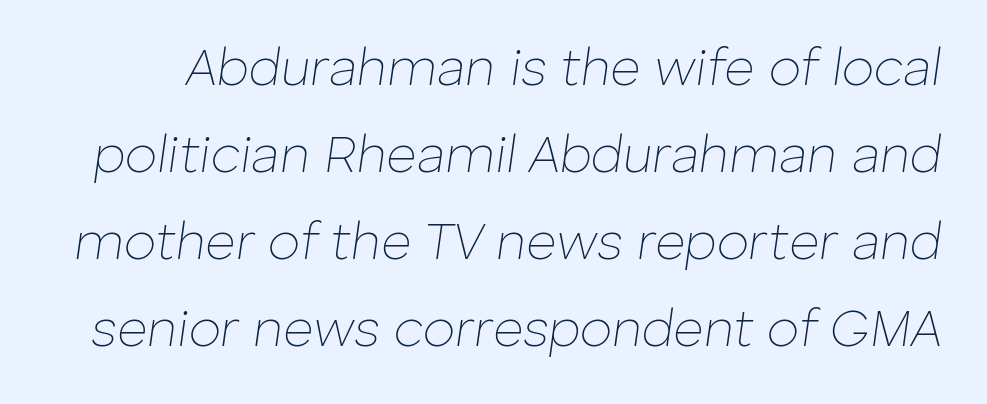
The image shows 52 px thin type, italic (leaning right); set normal line spacing (1.67x), normal letter spacing, not underlined; low stroke contrast and a medium x-height.
